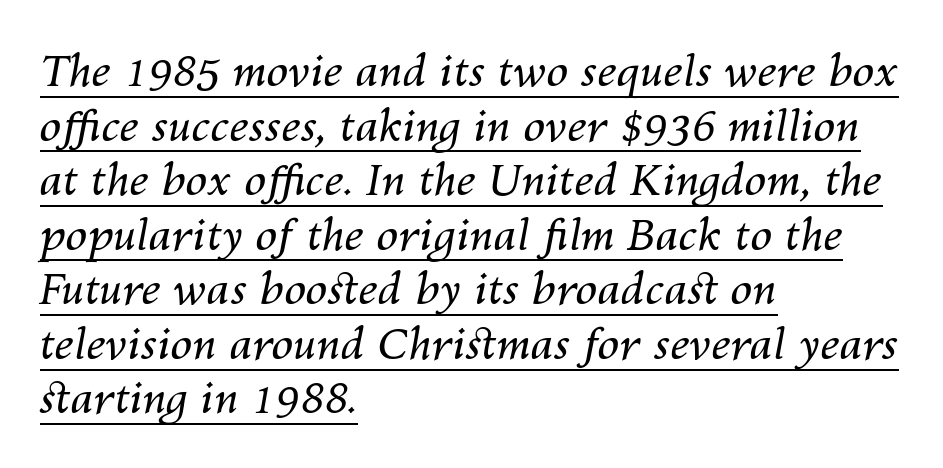
{"italic": "yes", "lean": "right", "slant_degrees": 10, "bold": "no", "weight": "regular", "width": "normal", "stroke_contrast": "medium", "x_height": "medium", "monospaced": "no", "underline": "yes", "align": "left", "line_spacing_ratio": 1.24, "letter_spacing": "normal", "letter_spacing_em": 0.0, "glyph_px": 44}
